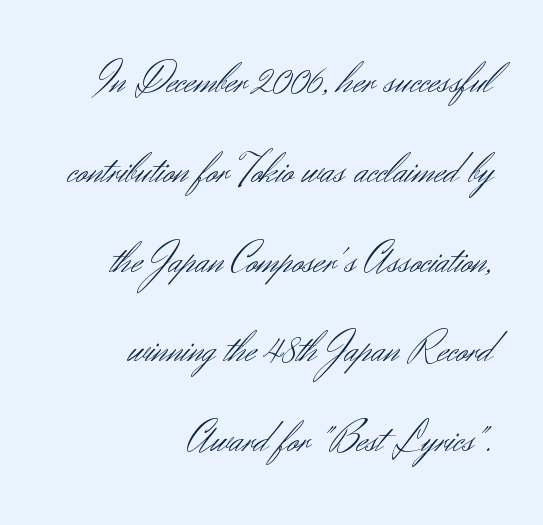
The image shows 44 px light sans-serif type; set right-aligned, loose line spacing (2.04x), normal letter spacing, not underlined; medium stroke contrast and a small x-height.
